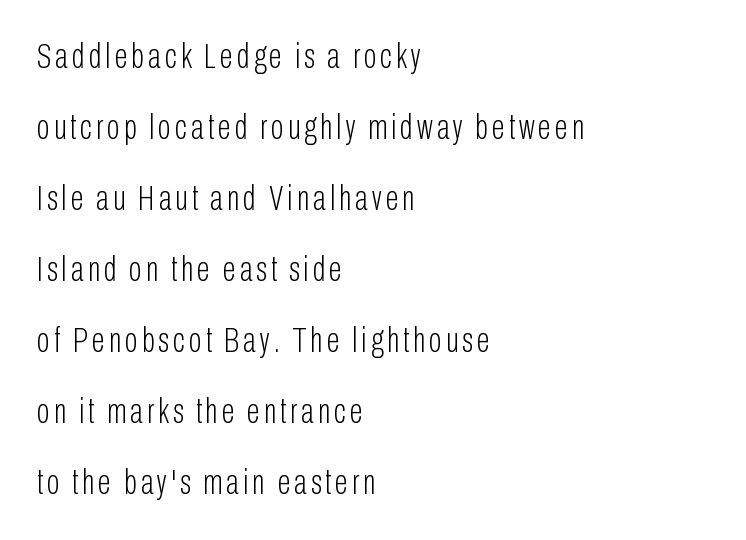
You could fit nearly another row in the gap between these rows. Horizontally, the lines are justified to the leading edge only. Letters have the restrained weight of plain body copy at most. To sum up the face: it is a sans, with no serifs. The zone under the glyphs is completely vacant. Posture: vertical.
